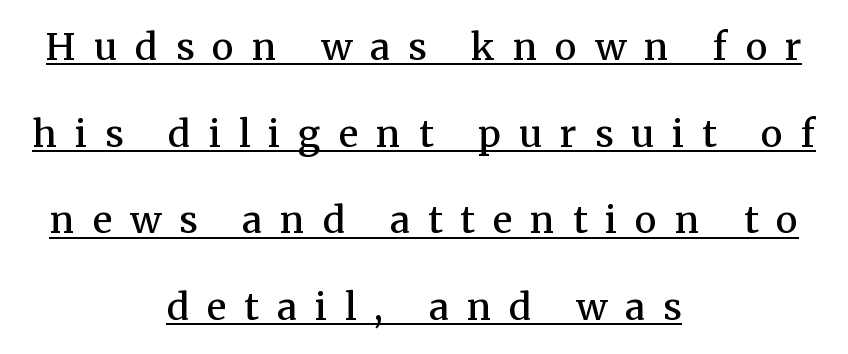
The image shows 37 px semibold serif type, upright; set centered, loose line spacing (2.34x), unusually wide letter spacing (+0.49 em), underlined; medium stroke contrast and a medium x-height.
